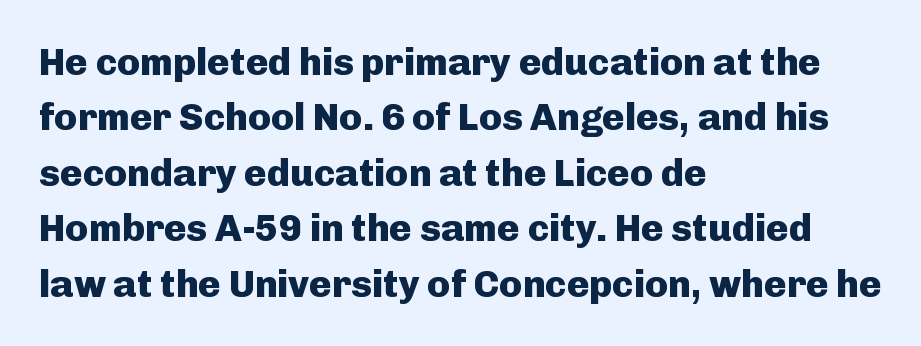
{"serif": "no", "italic": "no", "bold": "yes", "weight": "heavy", "width": "normal", "stroke_contrast": "low", "x_height": "medium", "monospaced": "no", "underline": "no", "align": "left", "line_spacing": "normal", "line_spacing_ratio": 1.46, "letter_spacing": "normal", "letter_spacing_em": 0.0, "glyph_px": 38}
